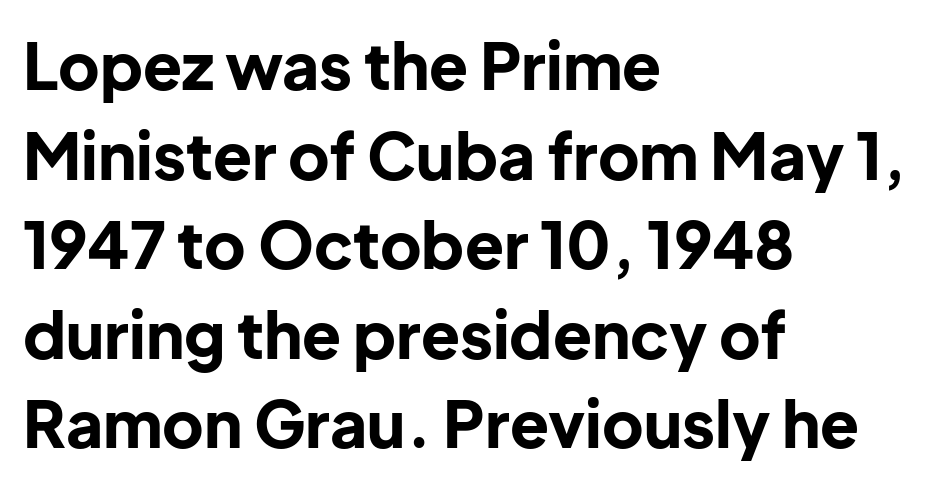
The image shows 64 px bold sans-serif type, upright; set left-aligned, normal line spacing (1.4x), normal letter spacing, not underlined; low stroke contrast and a medium x-height.
